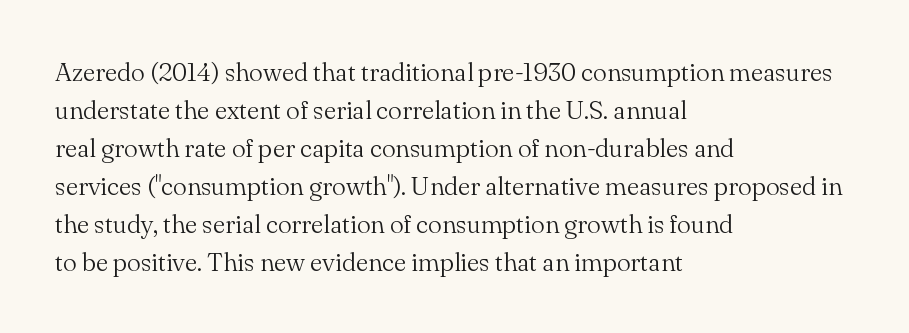
The image shows 26 px text type, upright; set left-aligned, normal line spacing (1.46x), normal letter spacing, not underlined.
